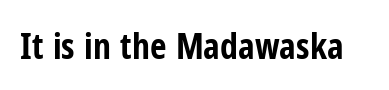
The image shows 36 px bold, condensed sans-serif type, upright; set normal letter spacing, not underlined; low stroke contrast and a medium x-height.
